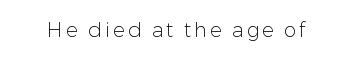
The type sits square on the baseline with zero lean. The strip under each line holds only bare page. Is the stroke heavy? The answer is a plain regular-or-lighter.
